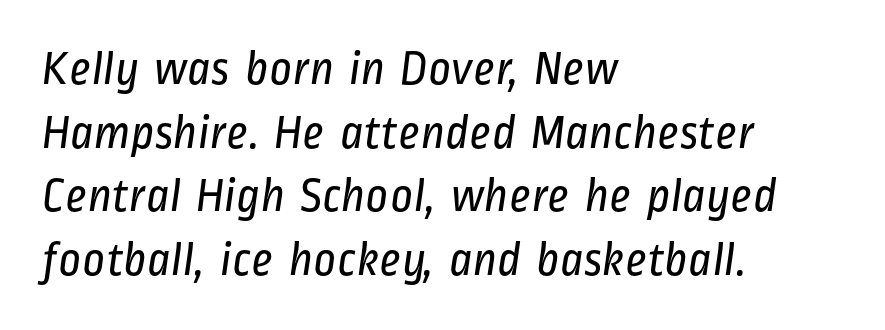
A typesetter would call this zero additional tracking. Evenly set lines give the paragraph a standard silhouette. Font category for this specimen: sans-serif. Glance below the letters and you will spot only blank space. Bold? No — there's no thickening of the strokes.
